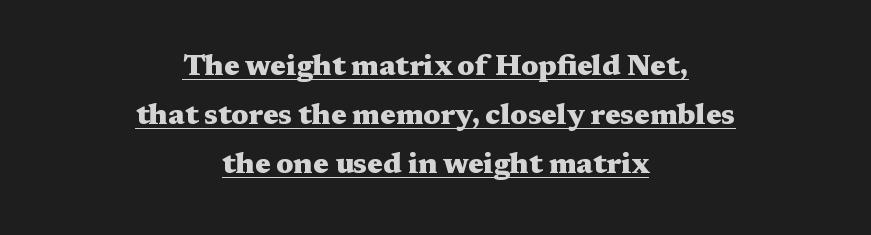
{"serif": "yes", "italic": "no", "bold": "yes", "weight": "heavy", "width": "wide", "stroke_contrast": "medium", "x_height": "medium", "monospaced": "no", "underline": "yes", "align": "center", "line_spacing": "normal", "line_spacing_ratio": 1.69, "letter_spacing": "normal", "letter_spacing_em": 0.0, "glyph_px": 29}
